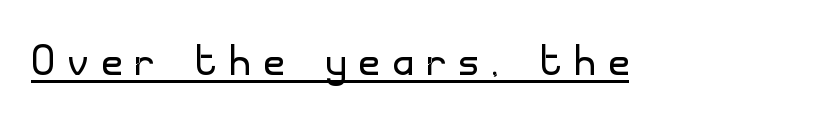
The face used here is a sans, in the tradition of grotesques and geometrics. Varying glyph widths throughout — classic text-font behaviour. The string is rendered with underlining switched on. The weight tops out at a normal text grade. The type is letterspaced generously, with wide tracking.
